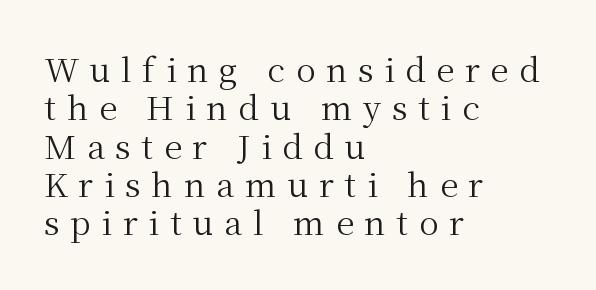
{"serif": "yes", "italic": "no", "bold": "no", "weight": "regular", "width": "normal", "stroke_contrast": "medium", "x_height": "medium", "monospaced": "no", "underline": "no", "align": "left", "line_spacing_ratio": 1.16, "letter_spacing": "wide", "letter_spacing_em": 0.32, "glyph_px": 33}
